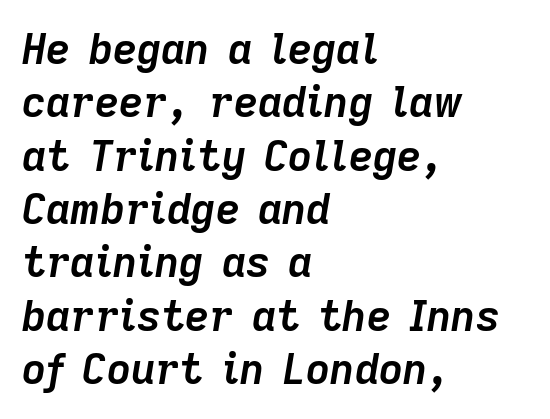
Q: Is the text bold? A: Yes.
Q: Is the text italic (slanted)? A: Yes, it leans right by about 9 degrees.
Q: Is the text underlined? A: No.
Q: How is the paragraph aligned? A: Left-aligned.
Q: Is the spacing between letters normal or unusually wide? A: Normal.
Q: Is the spacing between lines tight, normal or loose? A: Normal.
Q: Width (condensed, normal, or wide)? A: Normal.
Q: Stroke contrast? A: Low.
Q: x-height? A: Medium.
Q: Monospaced? A: No.
